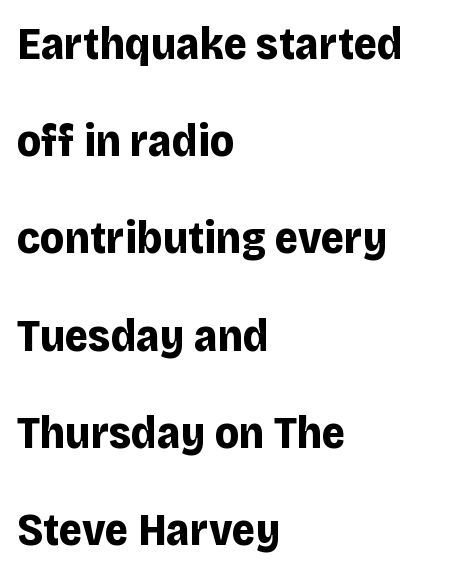
{"serif": "no", "italic": "no", "bold": "yes", "weight": "bold", "width": "normal", "stroke_contrast": "low", "x_height": "large", "monospaced": "no", "underline": "no", "align": "left", "line_spacing": "loose", "line_spacing_ratio": 2.16, "letter_spacing": "normal", "letter_spacing_em": 0.0, "glyph_px": 45}
